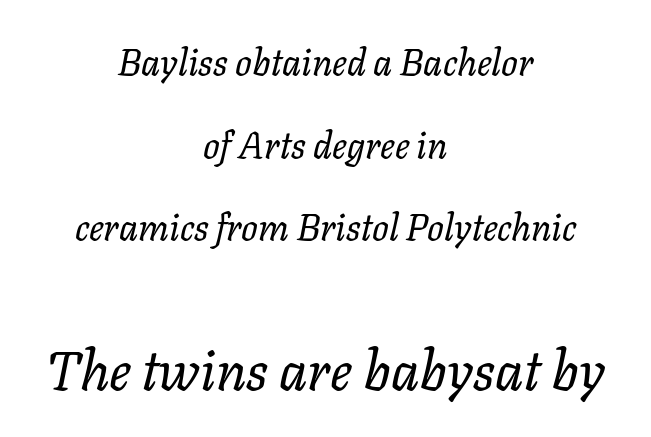
Q: Is the text bold? A: No.
Q: Is the text italic (slanted)? A: Yes, it leans right by about 11 degrees.
Q: Is the text underlined? A: No.
Q: How is the paragraph aligned? A: Centered.
Q: Is the spacing between letters normal or unusually wide? A: Normal.
Q: Is the spacing between lines tight, normal or loose? A: Loose.
Q: Which block of text is set in a larger size, the first (top) or the second (bottom)? A: The second (bottom) one.
Q: Width (condensed, normal, or wide)? A: Normal.
Q: Stroke contrast? A: Low.
Q: x-height? A: Medium.
Q: Monospaced? A: No.
